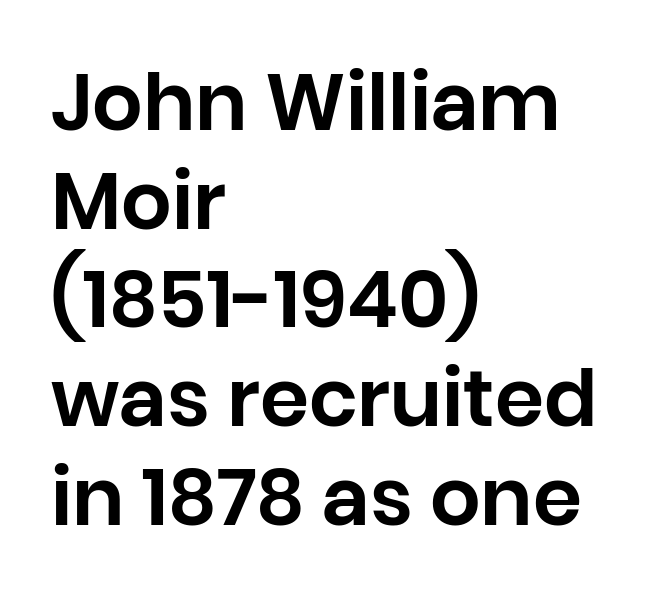
The letters advance in unequal steps, a hallmark of proportional type. A clean baseline with only descenders dipping below it. Quick note: interline space is typical. Horizontal alignment here is leftward, the default for most running prose.
